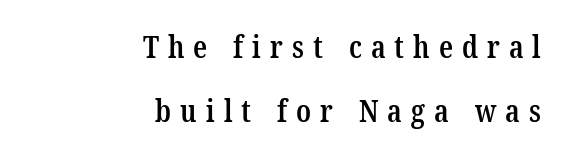
The image shows 31 px semibold, condensed serif type; set right-aligned, loose line spacing (2.06x), unusually wide letter spacing (+0.29 em), not underlined; low stroke contrast and a medium x-height.
